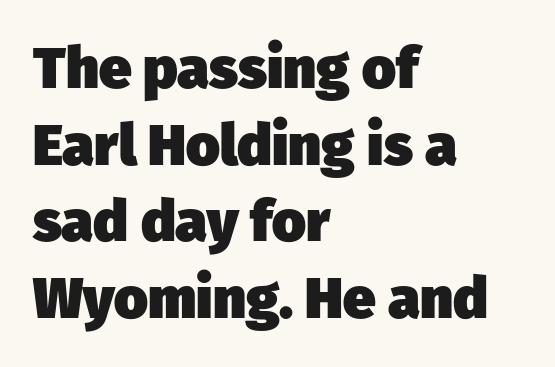
Horizontal alignment here is leftward, the default for most running prose. Its strokes are broad and dark, the hallmark of bold type. The rows are spaced the way most documents space them. Look at the tracking — it's just the regular setting, nothing added. Varying glyph widths throughout — classic text-font behaviour. Check the space under the baseline: it is left empty.
